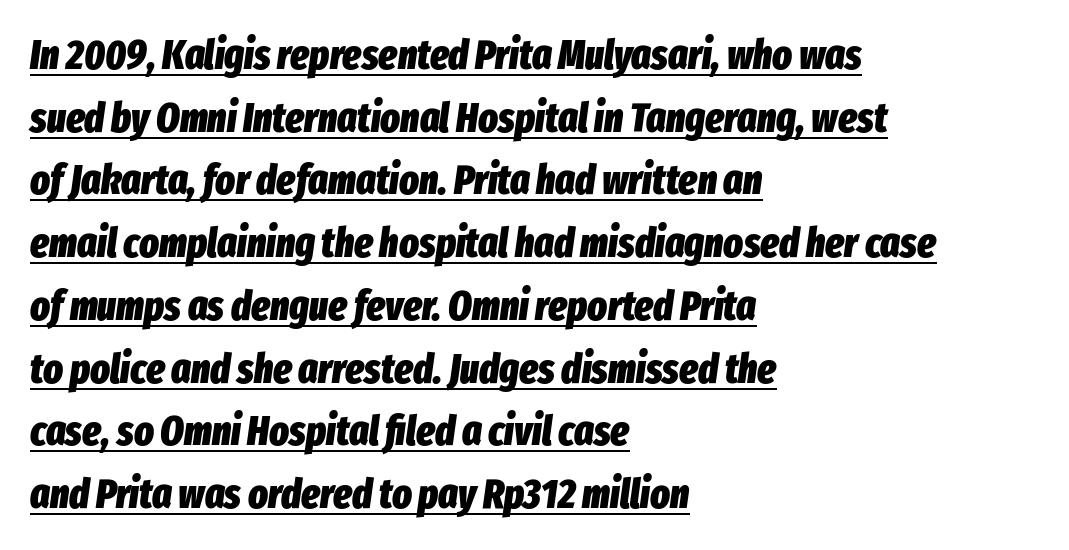
Q: Is the text bold? A: Yes.
Q: Is the text italic (slanted)? A: Yes, it leans right by about 8 degrees.
Q: Is the text underlined? A: Yes.
Q: How is the paragraph aligned? A: Left-aligned.
Q: Is the spacing between letters normal or unusually wide? A: Normal.
Q: Is the spacing between lines tight, normal or loose? A: Normal.
Q: Width (condensed, normal, or wide)? A: Condensed.
Q: Stroke contrast? A: Low.
Q: x-height? A: Medium.
Q: Monospaced? A: No.
